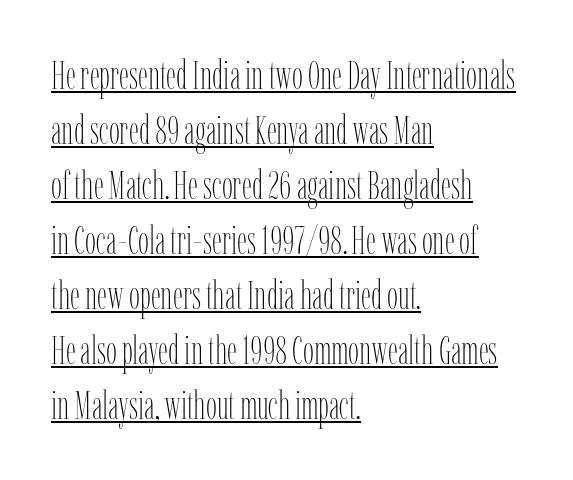
The image shows 39 px thin, condensed type, upright; set left-aligned, normal line spacing (1.41x), normal letter spacing, underlined; low stroke contrast and a medium x-height.
